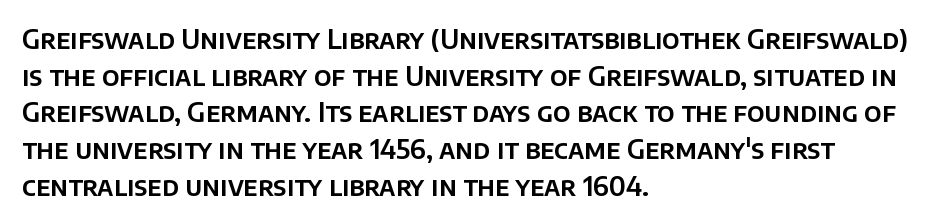
Q: Is the text italic (slanted)? A: No, it is upright.
Q: Is the text underlined? A: No.
Q: How is the paragraph aligned? A: Left-aligned.
Q: Is the spacing between letters normal or unusually wide? A: Normal.
Q: Is the spacing between lines tight, normal or loose? A: Normal.
